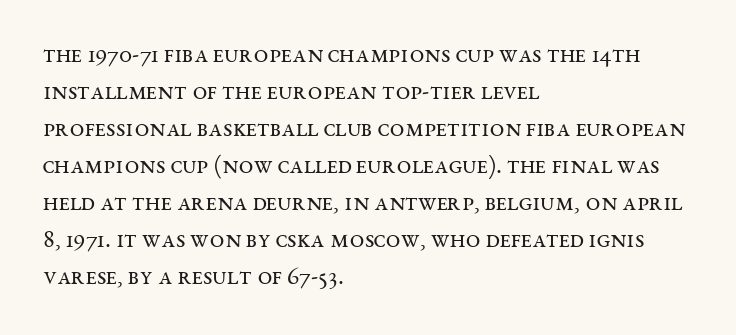
{"italic": "no", "bold": "no", "underline": "no", "align": "left", "line_spacing": "normal", "line_spacing_ratio": 1.42, "letter_spacing": "normal", "letter_spacing_em": 0.0, "glyph_px": 26}
